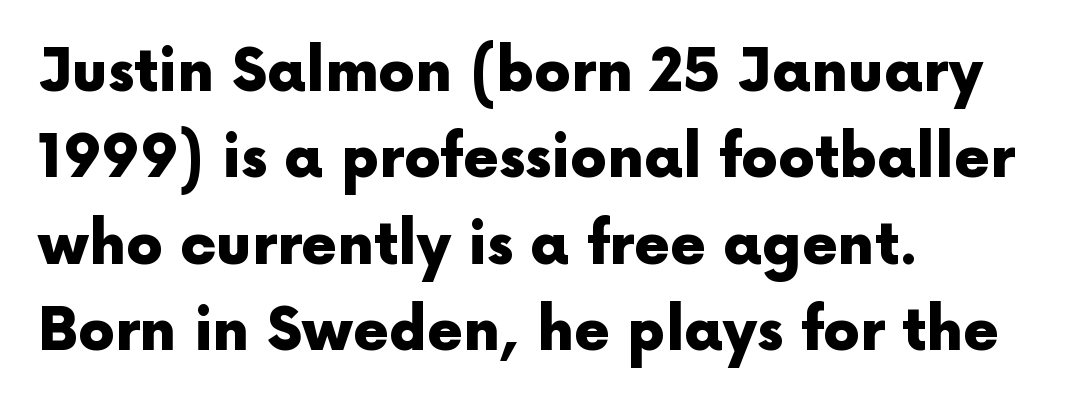
Q: Is the text bold? A: Yes.
Q: Is the text italic (slanted)? A: No, it is upright.
Q: Is the typeface a serif or a sans-serif typeface? A: Sans-serif.
Q: Is the text underlined? A: No.
Q: How is the paragraph aligned? A: Left-aligned.
Q: Is the spacing between letters normal or unusually wide? A: Normal.
Q: Is the spacing between lines tight, normal or loose? A: Normal.
Q: Width (condensed, normal, or wide)? A: Normal.
Q: x-height? A: Medium.
Q: Monospaced? A: No.
